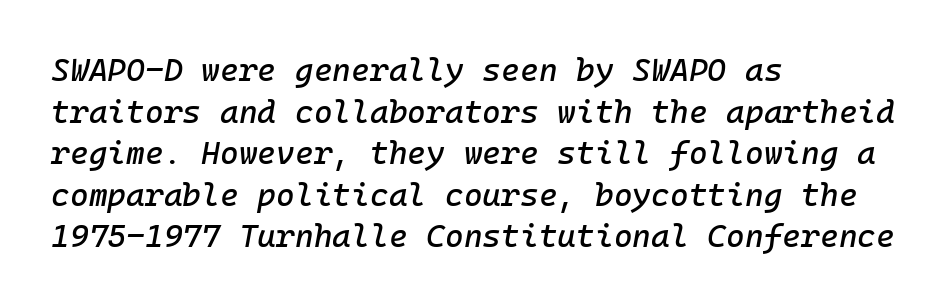
{"italic": "yes", "lean": "right", "slant_degrees": 10, "width": "normal", "stroke_contrast": "low", "x_height": "medium", "underline": "no", "align": "left", "line_spacing": "normal", "line_spacing_ratio": 1.3, "letter_spacing": "normal", "letter_spacing_em": 0.0, "glyph_px": 32}
